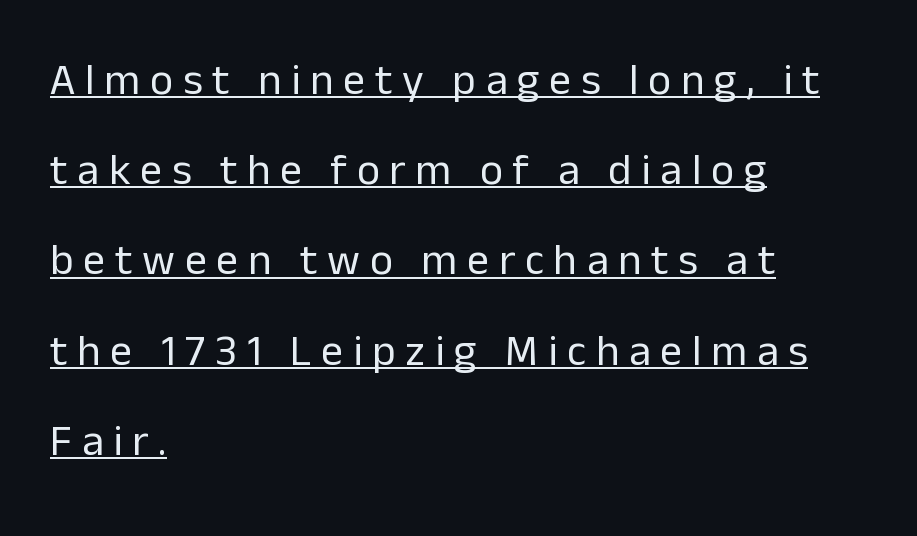
{"serif": "no", "italic": "no", "bold": "no", "weight": "regular", "width": "normal", "stroke_contrast": "low", "x_height": "medium", "monospaced": "no", "underline": "yes", "align": "left", "line_spacing": "loose", "line_spacing_ratio": 2.05, "letter_spacing": "wide", "letter_spacing_em": 0.22, "glyph_px": 44}
